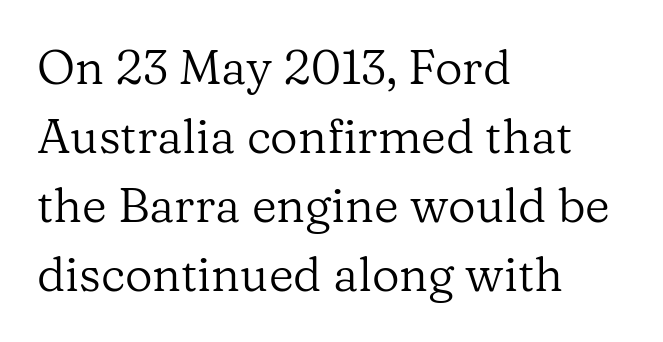
Q: Is the text bold? A: No.
Q: Is the text italic (slanted)? A: No, it is upright.
Q: Is the typeface a serif or a sans-serif typeface? A: Serif.
Q: Is the text underlined? A: No.
Q: How is the paragraph aligned? A: Left-aligned.
Q: Is the spacing between letters normal or unusually wide? A: Normal.
Q: Is the spacing between lines tight, normal or loose? A: Normal.
Q: Width (condensed, normal, or wide)? A: Normal.
Q: Stroke contrast? A: Low.
Q: x-height? A: Medium.
Q: Monospaced? A: No.
